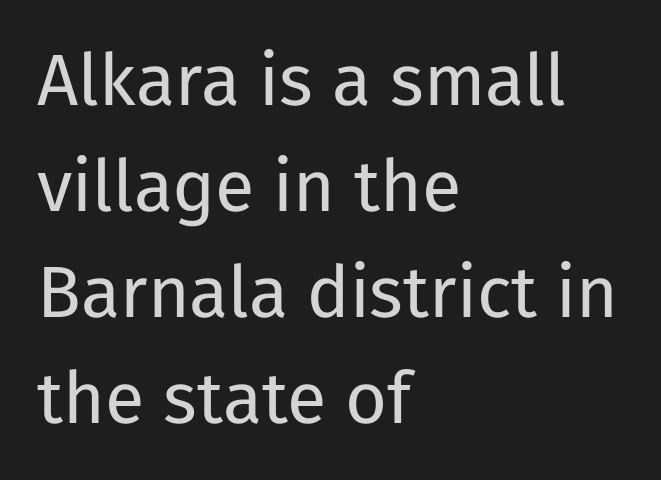
Q: Is the text bold? A: No.
Q: Is the text italic (slanted)? A: No, it is upright.
Q: Is the typeface a serif or a sans-serif typeface? A: Sans-serif.
Q: Is the text underlined? A: No.
Q: How is the paragraph aligned? A: Left-aligned.
Q: Is the spacing between letters normal or unusually wide? A: Normal.
Q: Is the spacing between lines tight, normal or loose? A: Normal.
Q: Width (condensed, normal, or wide)? A: Normal.
Q: Stroke contrast? A: Low.
Q: x-height? A: Medium.
Q: Monospaced? A: No.
